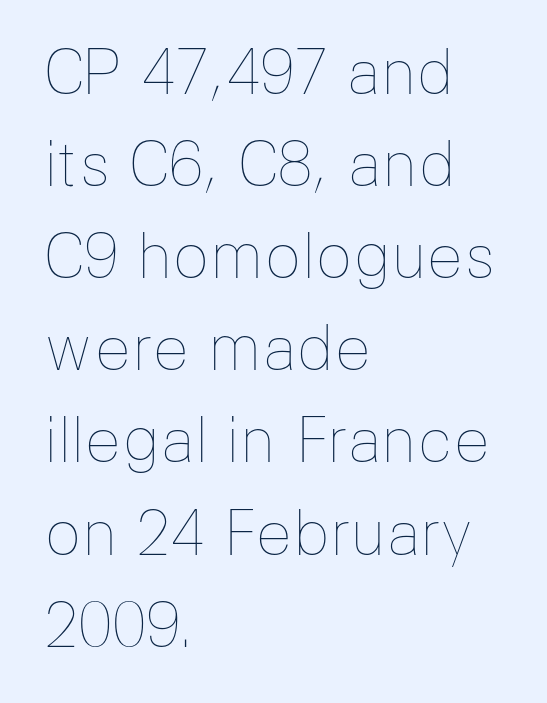
{"italic": "no", "bold": "no", "weight": "thin", "width": "normal", "stroke_contrast": "low", "x_height": "medium", "monospaced": "no", "underline": "no", "align": "left", "line_spacing": "normal", "line_spacing_ratio": 1.51, "letter_spacing": "normal", "letter_spacing_em": 0.0, "glyph_px": 61}
